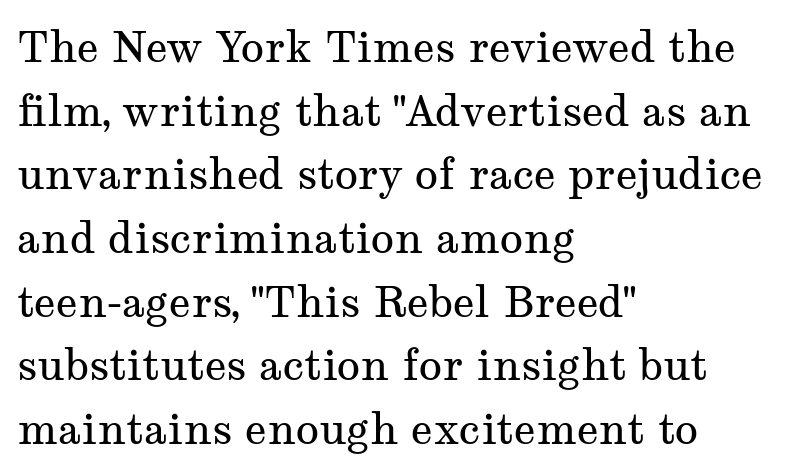
{"serif": "yes", "italic": "no", "bold": "no", "weight": "regular", "width": "wide", "stroke_contrast": "medium", "x_height": "medium", "monospaced": "no", "underline": "no", "align": "left", "line_spacing": "normal", "line_spacing_ratio": 1.48, "letter_spacing": "normal", "letter_spacing_em": 0.0, "glyph_px": 43}
